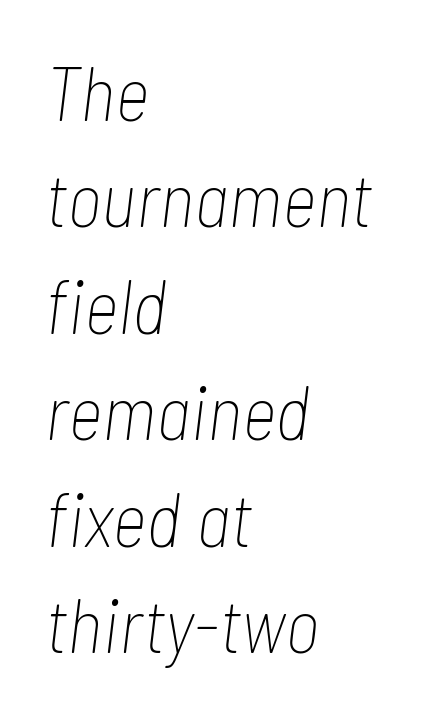
The image shows 76 px thin, condensed type, italic (leaning right); set left-aligned, normal line spacing (1.4x), normal letter spacing, not underlined; low stroke contrast and a medium x-height.
